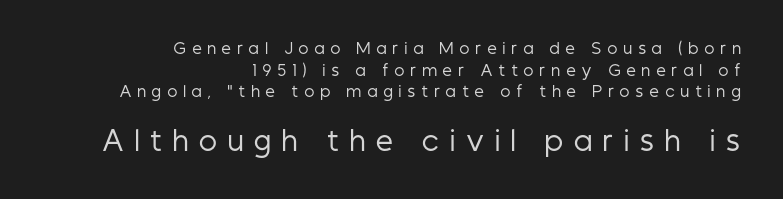
Q: Is the text bold? A: No.
Q: Is the text italic (slanted)? A: No, it is upright.
Q: Is the text underlined? A: No.
Q: How is the paragraph aligned? A: Right-aligned.
Q: Is the spacing between letters normal or unusually wide? A: Unusually wide.
Q: Is the spacing between lines tight, normal or loose? A: Normal.
Q: Which block of text is set in a larger size, the first (top) or the second (bottom)? A: The second (bottom) one.
